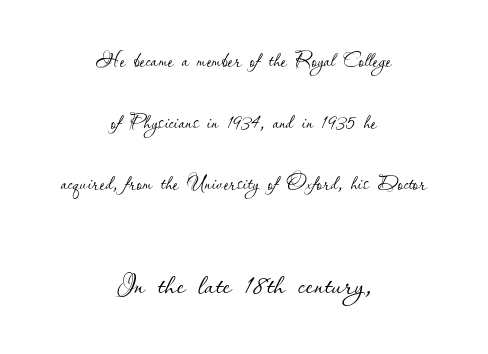
Q: Is the text bold? A: No.
Q: Is the text italic (slanted)? A: Yes.
Q: Is the text underlined? A: No.
Q: How is the paragraph aligned? A: Centered.
Q: Is the spacing between letters normal or unusually wide? A: Normal.
Q: Is the spacing between lines tight, normal or loose? A: Loose.
Q: Which block of text is set in a larger size, the first (top) or the second (bottom)? A: The second (bottom) one.
Q: Width (condensed, normal, or wide)? A: Normal.
Q: Stroke contrast? A: Low.
Q: x-height? A: Small.
Q: Monospaced? A: No.
